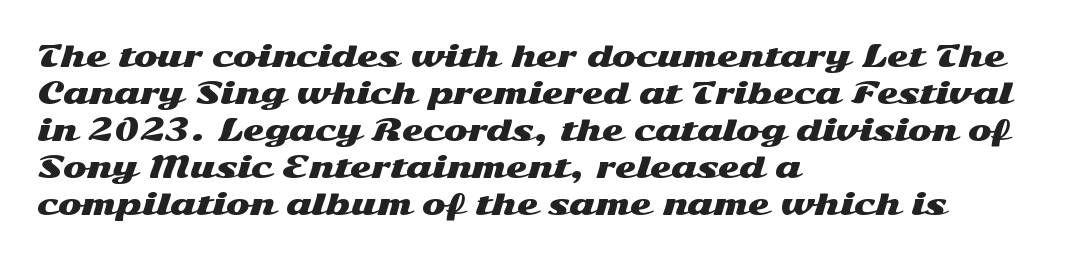
{"serif": "no", "width": "wide", "stroke_contrast": "medium", "x_height": "medium", "monospaced": "no", "underline": "no", "align": "left", "line_spacing": "normal", "line_spacing_ratio": 1.32, "letter_spacing": "normal", "letter_spacing_em": 0.0, "glyph_px": 28}
